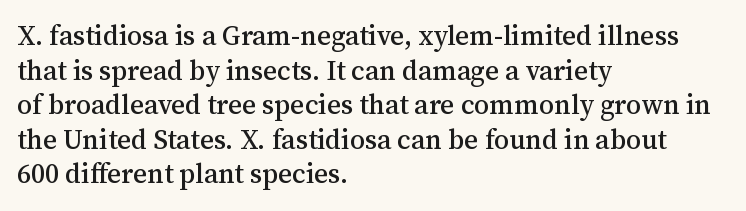
The image shows 27 px text type, upright; set left-aligned, normal line spacing (1.28x), normal letter spacing, not underlined.
